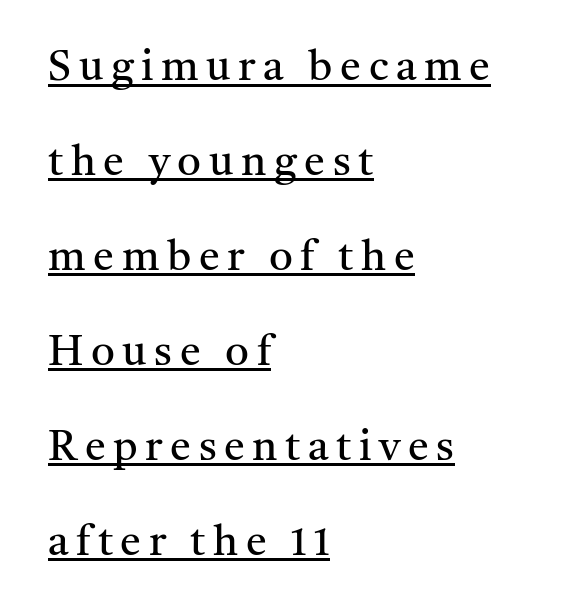
The image shows 42 px regular-weight serif type, upright; set left-aligned, loose line spacing (2.26x), underlined; medium stroke contrast and a medium x-height.
